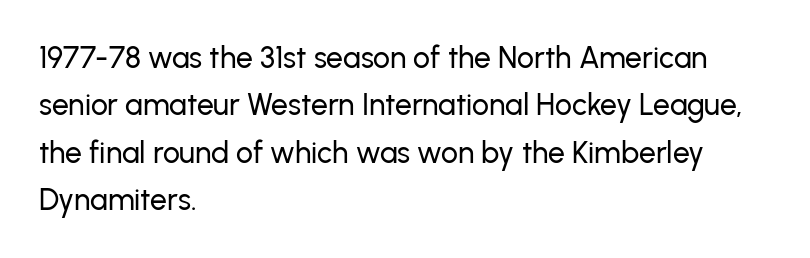
The image shows 30 px sans-serif type, upright; set left-aligned, normal line spacing (1.58x), normal letter spacing, not underlined; low stroke contrast and a medium x-height.
